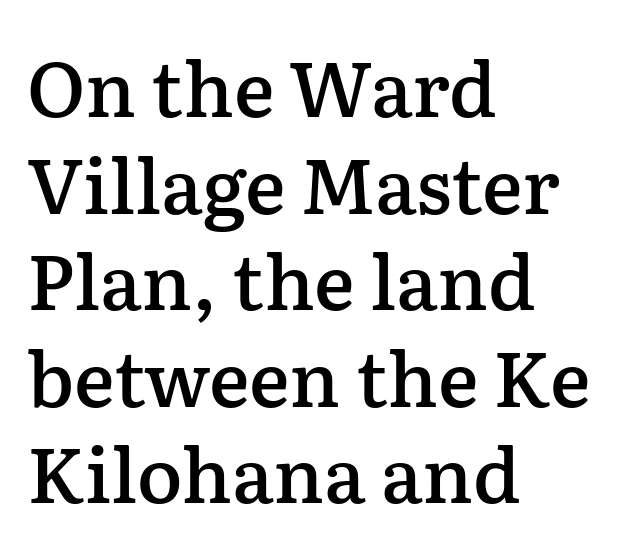
Line beginnings align vertically; line endings do not. Letters rest on an invisible, unmarked baseline. The font's upright variant was chosen for this text. The rows are spaced the way most documents space them. The font is running at a semibold setting, under full bold.
